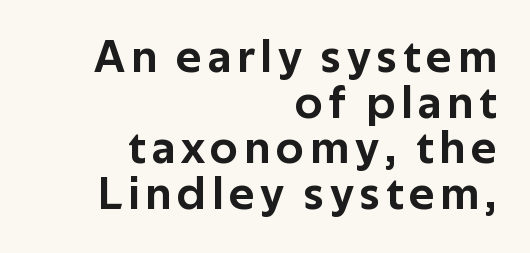
Q: Is the text italic (slanted)? A: No, it is upright.
Q: Is the typeface a serif or a sans-serif typeface? A: Sans-serif.
Q: Is the text underlined? A: No.
Q: How is the paragraph aligned? A: Right-aligned.
Q: Is the spacing between lines tight, normal or loose? A: Tight.
Q: Width (condensed, normal, or wide)? A: Normal.
Q: Stroke contrast? A: Low.
Q: x-height? A: Medium.
Q: Monospaced? A: No.
